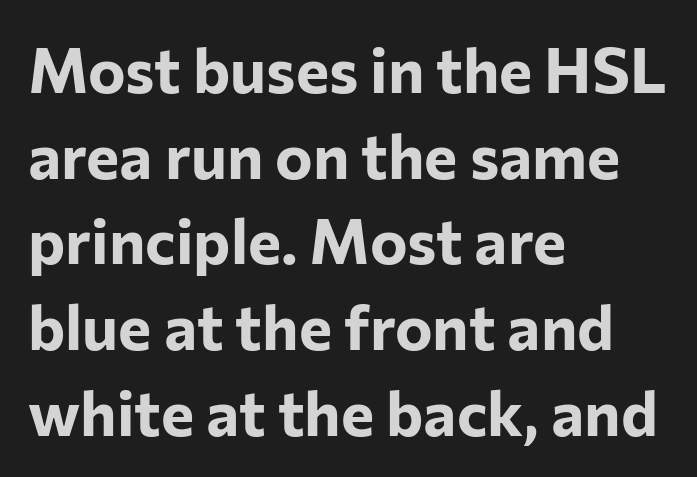
{"serif": "no", "italic": "no", "bold": "yes", "weight": "bold", "width": "normal", "stroke_contrast": "low", "x_height": "medium", "monospaced": "no", "underline": "no", "align": "left", "line_spacing": "normal", "line_spacing_ratio": 1.36, "letter_spacing": "normal", "letter_spacing_em": 0.0, "glyph_px": 63}
